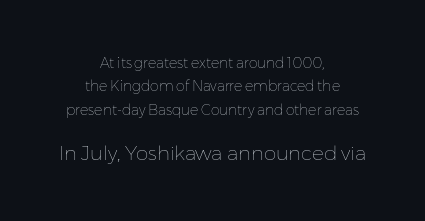
{"italic": "no", "bold": "no", "underline": "no", "align": "center", "line_spacing": "normal", "line_spacing_ratio": 1.67, "letter_spacing": "normal", "letter_spacing_em": 0.0, "larger_block": "second", "size_ratio": 1.43, "glyph_px": 20}
